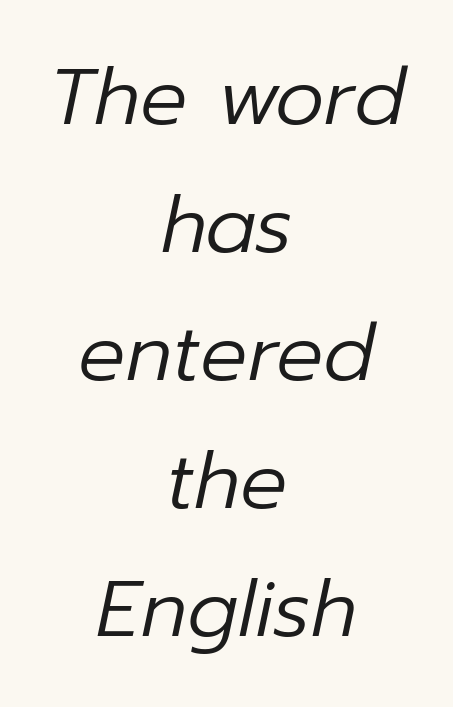
The image shows 78 px regular-weight type, italic (leaning right); set centered, normal line spacing (1.64x), normal letter spacing, not underlined; low stroke contrast and a medium x-height.
